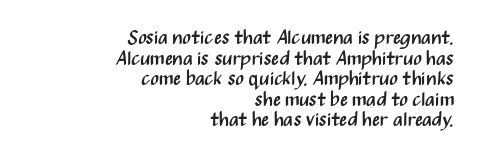
{"italic": "no", "bold": "no", "underline": "no", "align": "right", "line_spacing": "tight", "line_spacing_ratio": 1.03, "letter_spacing": "normal", "letter_spacing_em": 0.0, "glyph_px": 20}
